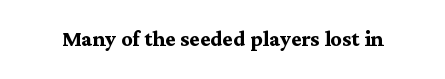
Q: Is the text bold? A: Yes.
Q: Is the text italic (slanted)? A: No, it is upright.
Q: Is the typeface a serif or a sans-serif typeface? A: Serif.
Q: Is the text underlined? A: No.
Q: Is the spacing between letters normal or unusually wide? A: Normal.
Q: Width (condensed, normal, or wide)? A: Normal.
Q: Stroke contrast? A: Medium.
Q: x-height? A: Medium.
Q: Monospaced? A: No.
